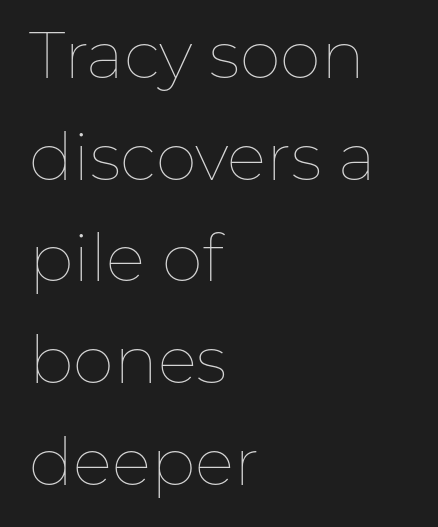
Q: Is the text bold? A: No.
Q: Is the text italic (slanted)? A: No, it is upright.
Q: Is the text underlined? A: No.
Q: How is the paragraph aligned? A: Left-aligned.
Q: Is the spacing between letters normal or unusually wide? A: Normal.
Q: Is the spacing between lines tight, normal or loose? A: Normal.
Q: Width (condensed, normal, or wide)? A: Normal.
Q: Stroke contrast? A: Low.
Q: x-height? A: Medium.
Q: Monospaced? A: No.
